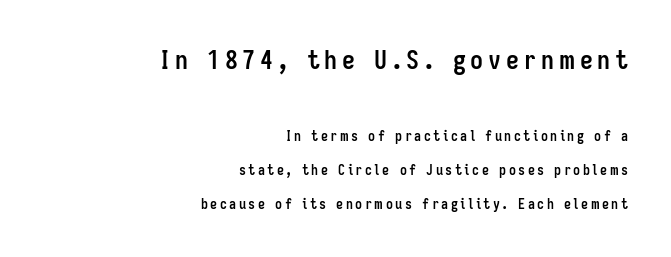
Honestly, there is no underline to notice here at all. Short and long lines alike share a common ending point at right. The lines are spread far apart with generous leading. Plenty of ink on the page — the face is bold.
